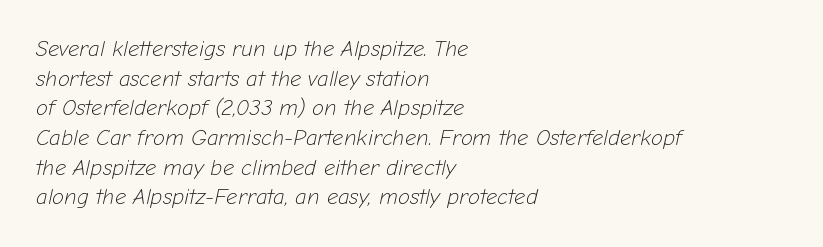
A normal amount of white space separates one row of letters from the next. Tracking here is standard; glyphs follow each other at the usual distance. Line starts are locked; line ends wander. Check under the words: just untouched page. Stroke mass is kept to a normal reading level or below. Would a proofreader flag this as italicized? Yes.
